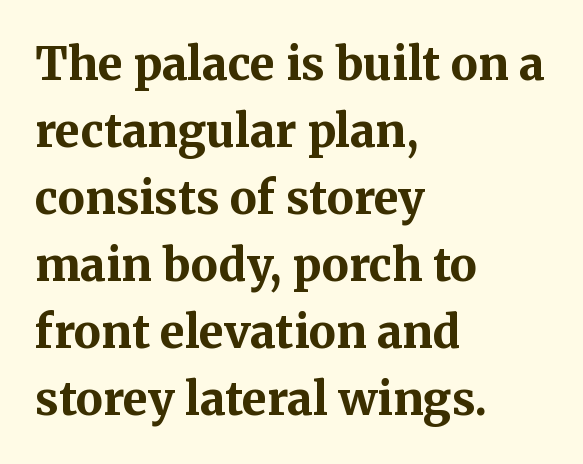
If you measured baseline to baseline, you'd find a middling distance. Font category for this specimen: serif. These lines are rendered in a variable-pitch font. A roman cut, with each character standing at attention. Every letter is thick-stroked: bold, no question.
